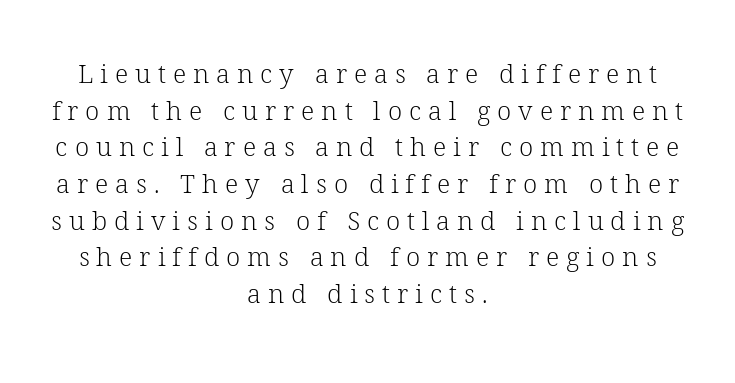
No word sits above an underline. Weight: regular or lighter. These lines were composed using upright roman letters. The passage is arranged like a title page — every line centered. This sample uses expanded letter spacing, leaving extra air between glyphs.
